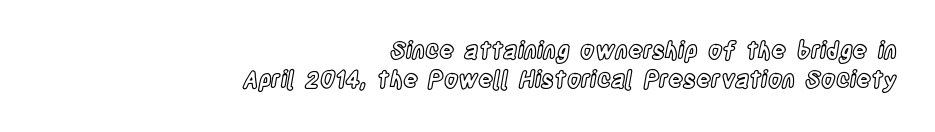
The image shows 23 px text type; set right-aligned, normal line spacing (1.27x), normal letter spacing, not underlined.
